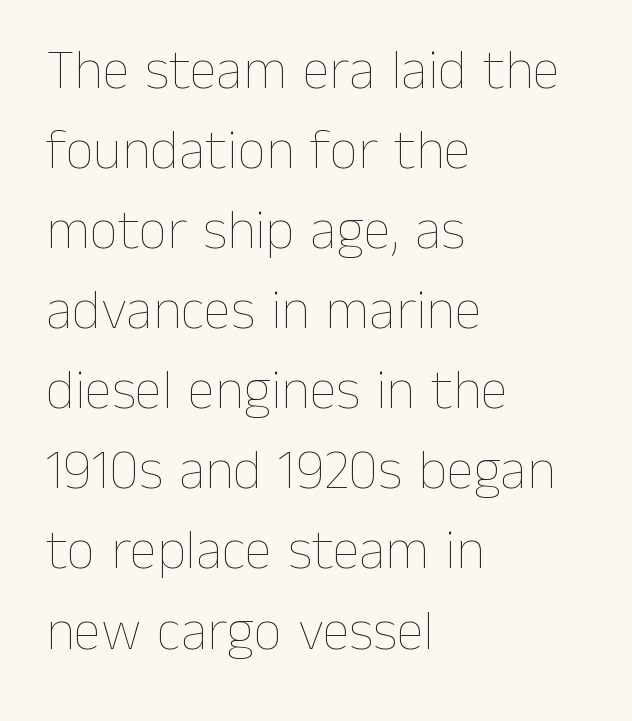
Q: Is the text bold? A: No.
Q: Is the text italic (slanted)? A: No, it is upright.
Q: Is the text underlined? A: No.
Q: How is the paragraph aligned? A: Left-aligned.
Q: Is the spacing between letters normal or unusually wide? A: Normal.
Q: Is the spacing between lines tight, normal or loose? A: Normal.
Q: Width (condensed, normal, or wide)? A: Normal.
Q: Stroke contrast? A: Low.
Q: x-height? A: Medium.
Q: Monospaced? A: No.
